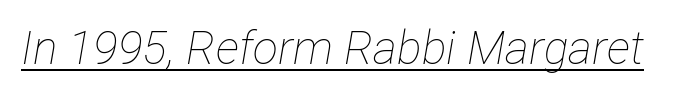
The image shows 46 px thin, condensed type, italic (leaning right); set normal letter spacing, underlined; low stroke contrast and a medium x-height.
